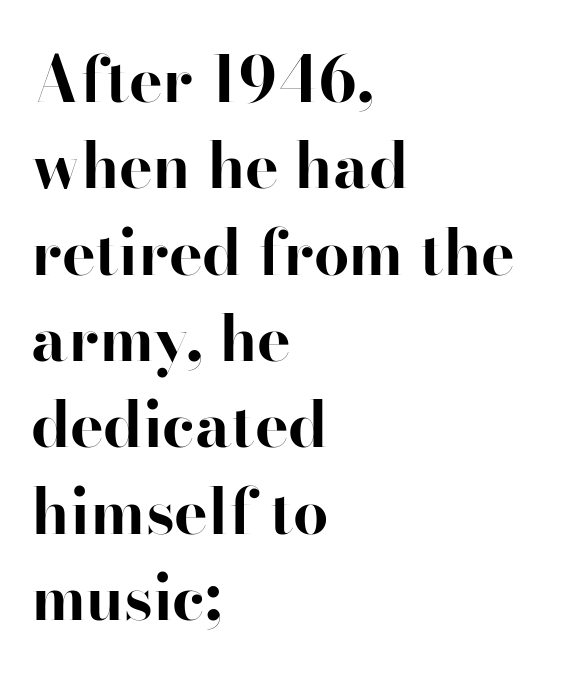
The image shows 63 px bold serif type, upright; set left-aligned, normal line spacing (1.37x), normal letter spacing, not underlined; high stroke contrast and a small x-height.
